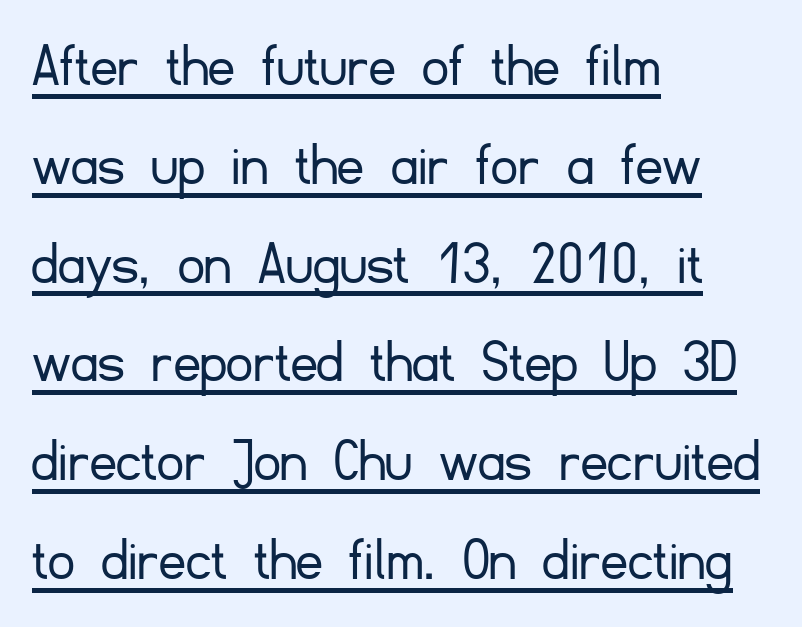
Q: Is the text bold? A: No.
Q: Is the text italic (slanted)? A: No, it is upright.
Q: Is the typeface a serif or a sans-serif typeface? A: Sans-serif.
Q: Is the text underlined? A: Yes.
Q: How is the paragraph aligned? A: Left-aligned.
Q: Is the spacing between letters normal or unusually wide? A: Normal.
Q: Is the spacing between lines tight, normal or loose? A: Normal.
Q: Width (condensed, normal, or wide)? A: Normal.
Q: Stroke contrast? A: Low.
Q: x-height? A: Small.
Q: Monospaced? A: No.
